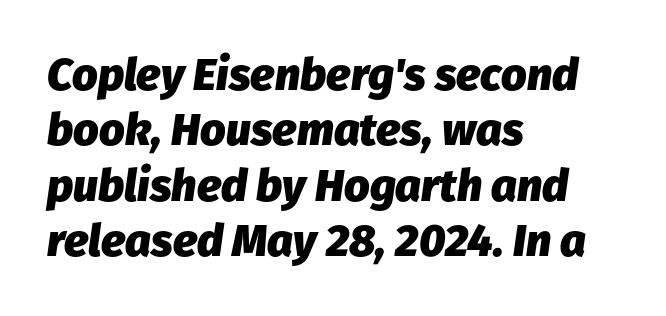
Q: Is the text bold? A: Yes.
Q: Is the text italic (slanted)? A: Yes, it leans right by about 8 degrees.
Q: Is the text underlined? A: No.
Q: How is the paragraph aligned? A: Left-aligned.
Q: Is the spacing between letters normal or unusually wide? A: Normal.
Q: Width (condensed, normal, or wide)? A: Normal.
Q: Stroke contrast? A: Low.
Q: x-height? A: Medium.
Q: Monospaced? A: No.
